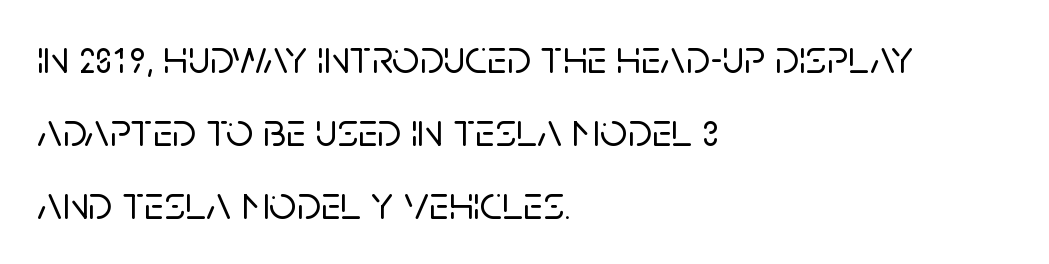
Q: Is the text italic (slanted)? A: No, it is upright.
Q: Is the typeface a serif or a sans-serif typeface? A: Sans-serif.
Q: Is the text underlined? A: No.
Q: How is the paragraph aligned? A: Left-aligned.
Q: Is the spacing between letters normal or unusually wide? A: Normal.
Q: Is the spacing between lines tight, normal or loose? A: Normal.
Q: Width (condensed, normal, or wide)? A: Normal.
Q: Stroke contrast? A: Low.
Q: x-height? A: Large.
Q: Monospaced? A: No.
